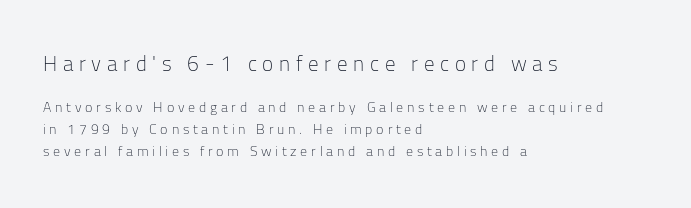
The vertical gap from one line to the next is medium. Descender tails drop into unmarked territory. The designer gave the opening block more size than the closing block. This rendering widens character spacing well past its baseline value.
